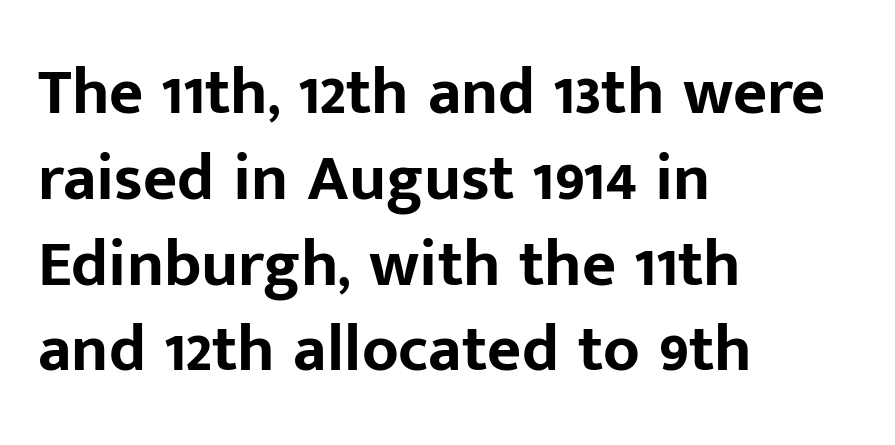
{"serif": "no", "italic": "no", "bold": "yes", "weight": "bold", "width": "normal", "stroke_contrast": "low", "x_height": "medium", "monospaced": "no", "underline": "no", "align": "left", "line_spacing": "normal", "line_spacing_ratio": 1.3, "letter_spacing": "normal", "letter_spacing_em": 0.0, "glyph_px": 66}
